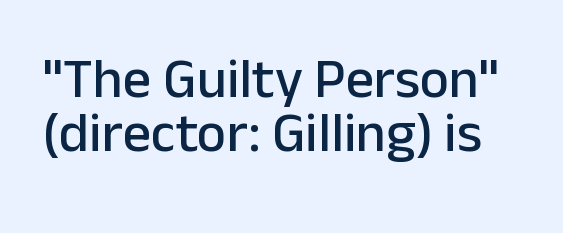
{"serif": "no", "italic": "no", "width": "normal", "stroke_contrast": "low", "x_height": "medium", "monospaced": "no", "underline": "no", "line_spacing": "tight", "line_spacing_ratio": 0.96, "letter_spacing": "normal", "letter_spacing_em": 0.0, "glyph_px": 56}
